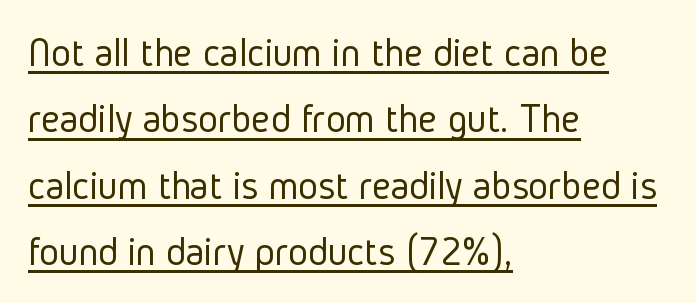
Q: Is the text bold? A: No.
Q: Is the text italic (slanted)? A: No, it is upright.
Q: Is the typeface a serif or a sans-serif typeface? A: Sans-serif.
Q: Is the text underlined? A: Yes.
Q: How is the paragraph aligned? A: Left-aligned.
Q: Is the spacing between letters normal or unusually wide? A: Normal.
Q: Is the spacing between lines tight, normal or loose? A: Normal.
Q: Width (condensed, normal, or wide)? A: Condensed.
Q: Stroke contrast? A: Low.
Q: x-height? A: Medium.
Q: Monospaced? A: No.
